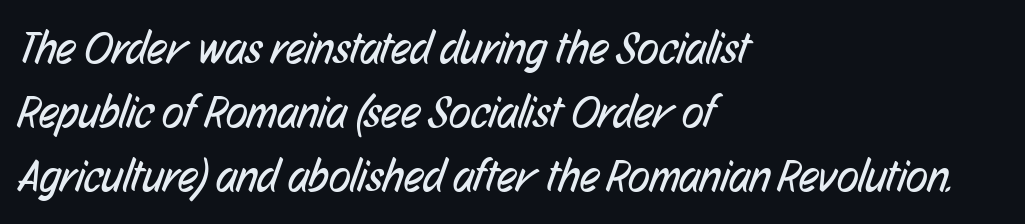
{"serif": "no", "bold": "no", "weight": "regular", "width": "condensed", "stroke_contrast": "low", "x_height": "medium", "monospaced": "no", "underline": "no", "align": "left", "line_spacing": "normal", "line_spacing_ratio": 1.42, "letter_spacing": "normal", "letter_spacing_em": 0.0, "glyph_px": 45}
